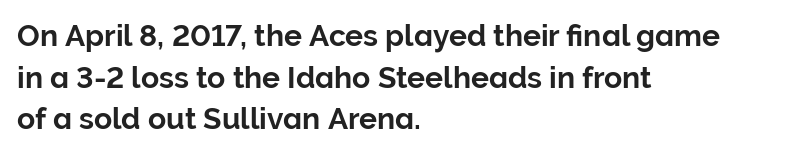
Q: Is the text italic (slanted)? A: No, it is upright.
Q: Is the typeface a serif or a sans-serif typeface? A: Sans-serif.
Q: Is the text underlined? A: No.
Q: How is the paragraph aligned? A: Left-aligned.
Q: Is the spacing between letters normal or unusually wide? A: Normal.
Q: Is the spacing between lines tight, normal or loose? A: Normal.
Q: Width (condensed, normal, or wide)? A: Normal.
Q: Stroke contrast? A: Low.
Q: x-height? A: Medium.
Q: Monospaced? A: No.
